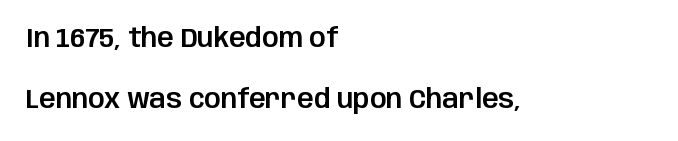
The image shows 26 px text type, upright; set left-aligned, loose line spacing (2.34x), normal letter spacing, not underlined.
